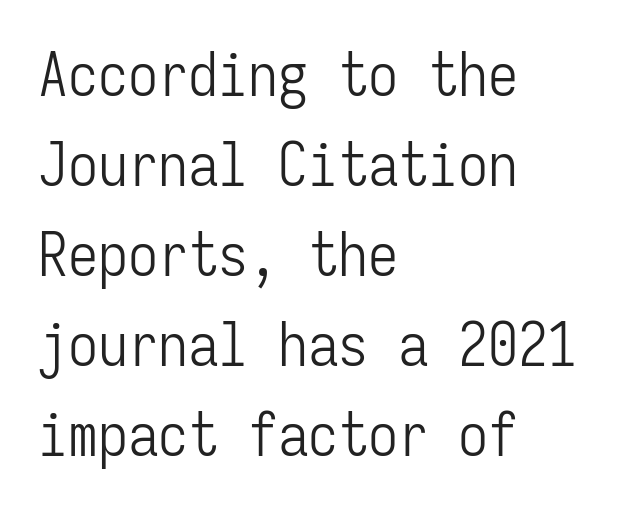
{"serif": "no", "italic": "no", "bold": "no", "weight": "light", "width": "condensed", "stroke_contrast": "low", "x_height": "medium", "monospaced": "yes", "underline": "no", "align": "left", "line_spacing": "normal", "line_spacing_ratio": 1.5, "letter_spacing": "normal", "letter_spacing_em": 0.0, "glyph_px": 60}
